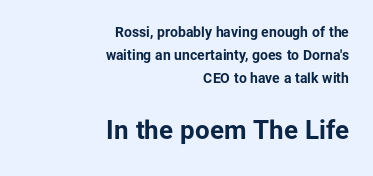
The image shows 26 px bold type, upright; set right-aligned, normal line spacing (1.65x), normal letter spacing, not underlined; the second (bottom) block is 1.86x larger.
